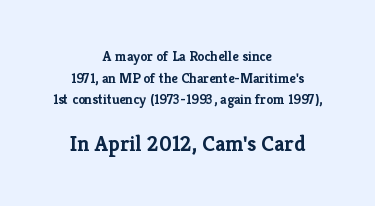
Do the letters lean? They stand straight. Descender tails drop into unmarked territory. Is the block centered? Yes — each line is placed symmetrically about the middle. How are the letters spaced? Ordinarily, with no added tracking. Whoever set this made the second block the dominant, larger element.
